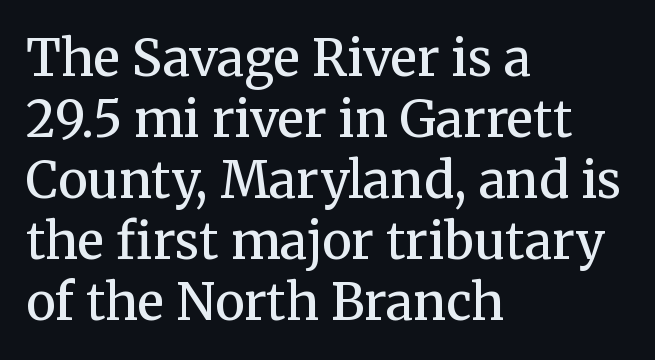
The image shows 50 px semibold serif type, upright; set left-aligned, line spacing 1.22x, normal letter spacing, not underlined; medium stroke contrast and a medium x-height.
